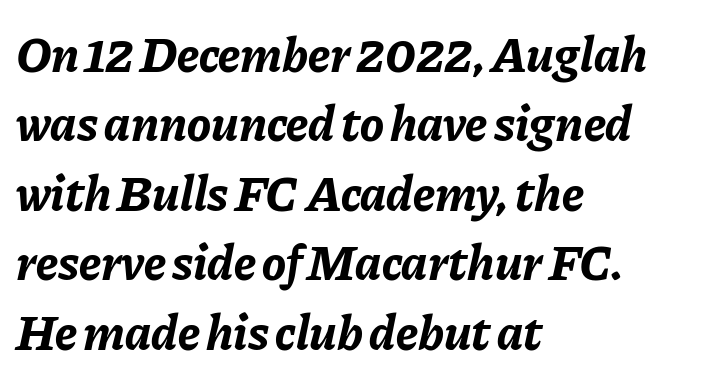
Q: Is the text bold? A: Yes.
Q: Is the text italic (slanted)? A: Yes, it leans right by about 11 degrees.
Q: Is the text underlined? A: No.
Q: How is the paragraph aligned? A: Left-aligned.
Q: Is the spacing between letters normal or unusually wide? A: Normal.
Q: Is the spacing between lines tight, normal or loose? A: Normal.
Q: Width (condensed, normal, or wide)? A: Normal.
Q: Stroke contrast? A: Low.
Q: x-height? A: Medium.
Q: Monospaced? A: No.
